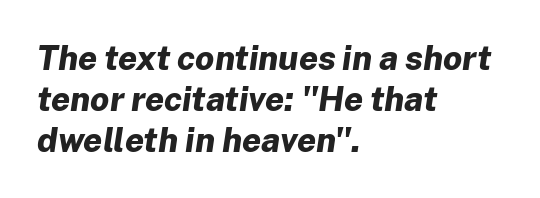
{"italic": "yes", "lean": "right", "slant_degrees": 8, "bold": "yes", "weight": "bold", "width": "normal", "stroke_contrast": "low", "x_height": "medium", "monospaced": "no", "underline": "no", "align": "left", "line_spacing_ratio": 1.21, "letter_spacing": "normal", "letter_spacing_em": 0.0, "glyph_px": 34}
